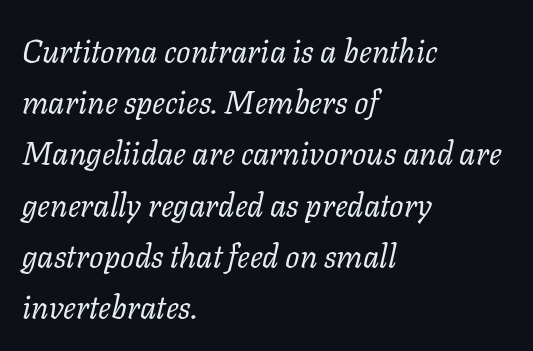
{"serif": "yes", "italic": "yes", "lean": "right", "slant_degrees": 11, "bold": "no", "weight": "regular", "width": "normal", "stroke_contrast": "low", "x_height": "medium", "monospaced": "no", "underline": "no", "align": "left", "line_spacing": "normal", "line_spacing_ratio": 1.6, "letter_spacing": "normal", "letter_spacing_em": 0.0, "glyph_px": 32}
